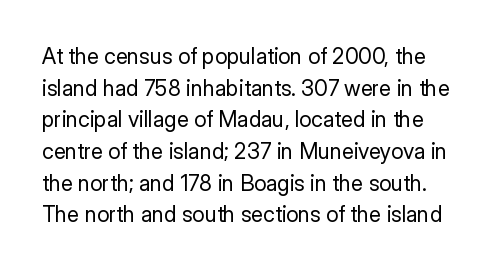
Baseline-to-baseline distance is the conventional proportion of letter height. When letters stand straight like this, we call the style roman or upright. The foot of each line stays bare and open. Is the letter spacing exaggerated? No — it looks like the ordinary default. The strokes carry an ordinary text weight at most.
